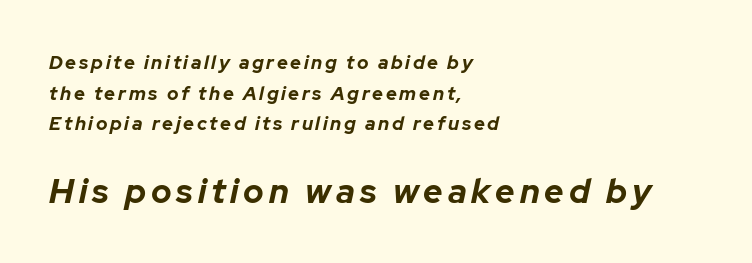
{"italic": "yes", "lean": "right", "slant_degrees": 12, "bold": "yes", "weight": "bold", "width": "normal", "stroke_contrast": "low", "x_height": "medium", "monospaced": "no", "underline": "no", "align": "left", "line_spacing": "normal", "line_spacing_ratio": 1.61, "larger_block": "second", "size_ratio": 1.79, "glyph_px": 34}
